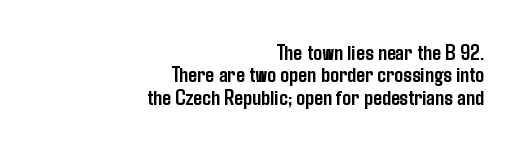
The lettering stays uniformly vertical, giving the passage a roman look. The tracking reads as untouched default to a designer's eye. Compared with a flush-left layout, this one pins lines to the opposite, right side. As a designer I'd log this as weight 700, bold. Successive baselines arrive quickly, one right under another.
